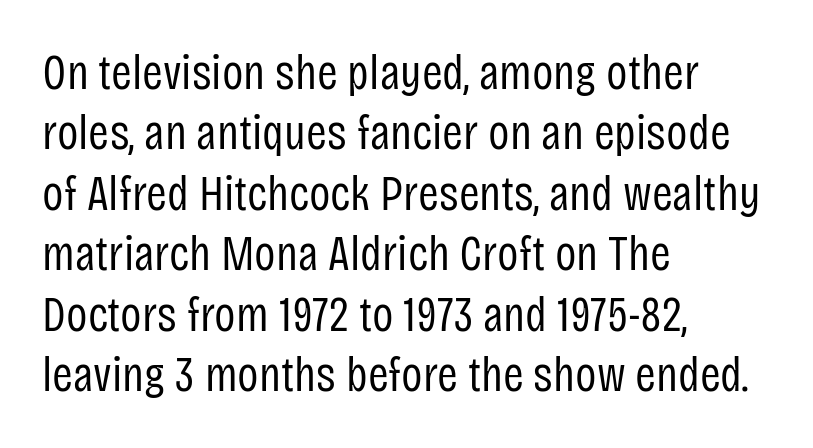
Each letter's strokes conclude bluntly, with no projecting serifs. It's the straight-up-and-down kind of type. The rendering uses natural spacing where letterforms have individual widths. Letters rest on an invisible, unmarked baseline. Horizontally, the lines are justified to the leading edge only.
